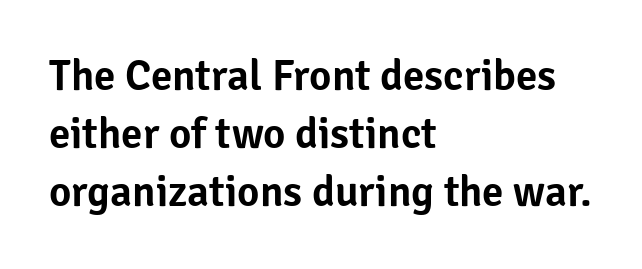
If you drew a line through each stem, it would be perfectly vertical. Spacing verdict: proportional, widths tailored to each character. Descenders hang freely into open space. The lines sit at an ordinary, default distance from one another. Between one letter and the next there's only the usual sliver of space.
